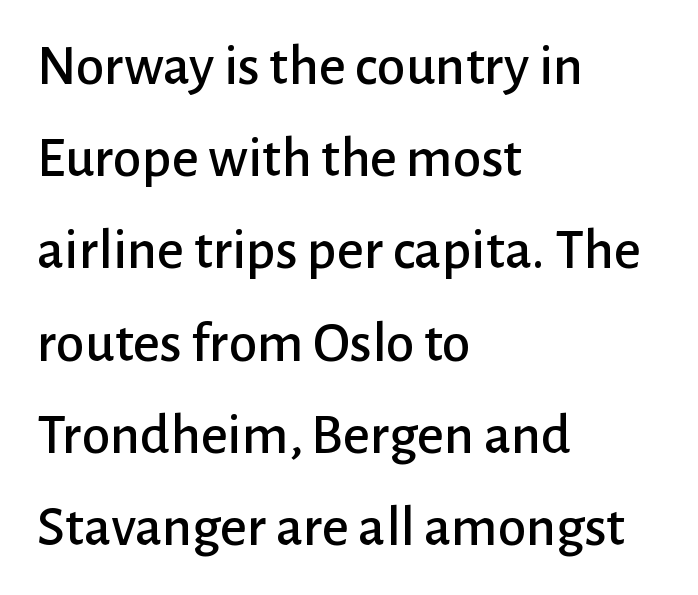
{"serif": "no", "italic": "no", "width": "normal", "stroke_contrast": "low", "x_height": "medium", "monospaced": "no", "underline": "no", "align": "left", "line_spacing": "normal", "line_spacing_ratio": 1.59, "letter_spacing": "normal", "letter_spacing_em": 0.0, "glyph_px": 58}
